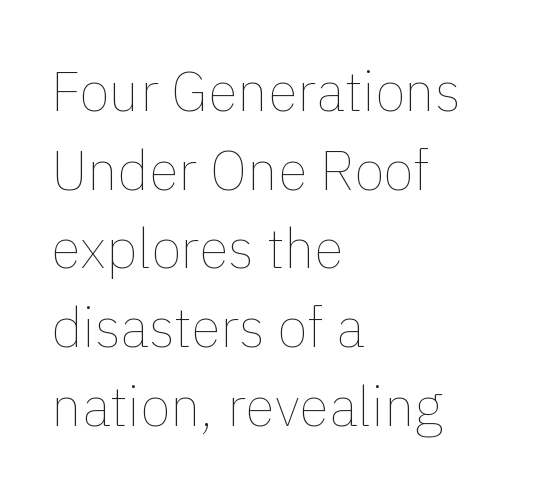
The image shows 55 px thin type, upright; set left-aligned, normal line spacing (1.43x), normal letter spacing, not underlined; low stroke contrast and a medium x-height.
